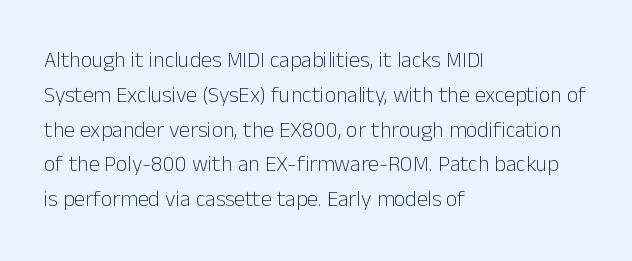
Q: Is the text bold? A: No.
Q: Is the text italic (slanted)? A: No, it is upright.
Q: Is the text underlined? A: No.
Q: How is the paragraph aligned? A: Left-aligned.
Q: Is the spacing between letters normal or unusually wide? A: Normal.
Q: Is the spacing between lines tight, normal or loose? A: Normal.
